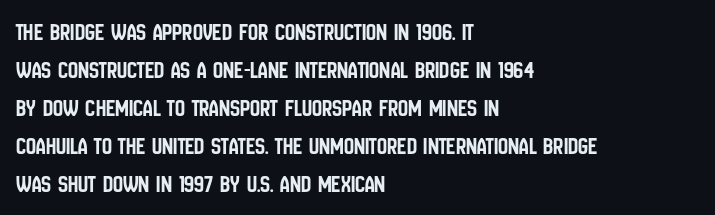
Plain, unruled lines of type. Each word holds together tightly as a unit, with standard inter-letter gaps. Every row of glyphs begins at an identical x-position on the left. Leading matches the norm, producing a regular column.
